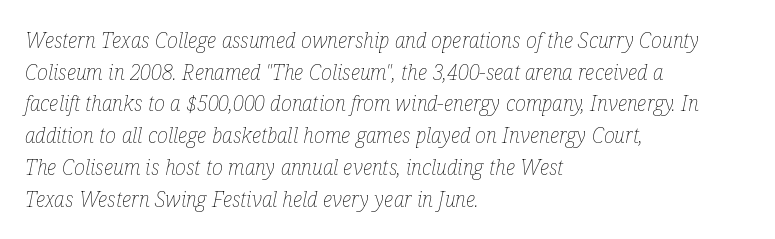
Q: Is the text bold? A: No.
Q: Is the text italic (slanted)? A: Yes, it leans right by about 12 degrees.
Q: Is the text underlined? A: No.
Q: How is the paragraph aligned? A: Left-aligned.
Q: Is the spacing between letters normal or unusually wide? A: Normal.
Q: Is the spacing between lines tight, normal or loose? A: Normal.
